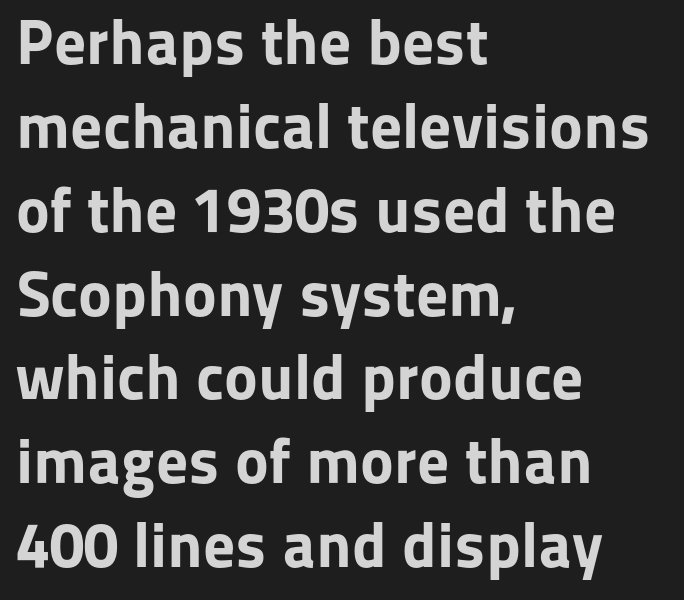
The image shows 64 px bold sans-serif type, upright; set left-aligned, normal line spacing (1.31x), normal letter spacing, not underlined; low stroke contrast and a medium x-height.
